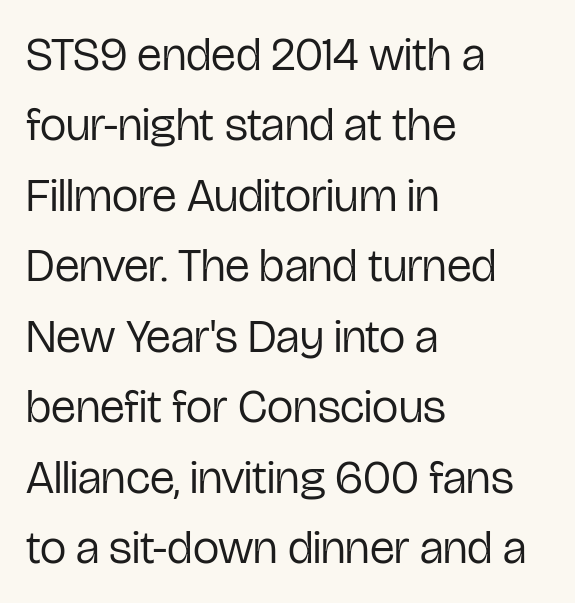
The image shows 47 px regular-weight, condensed sans-serif type, upright; set left-aligned, normal line spacing (1.5x), normal letter spacing, not underlined; low stroke contrast and a medium x-height.
